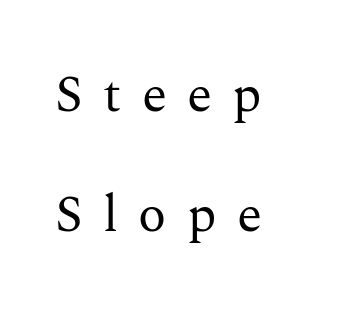
{"serif": "yes", "italic": "no", "bold": "no", "weight": "regular", "width": "normal", "stroke_contrast": "medium", "x_height": "medium", "monospaced": "no", "underline": "no", "align": "left", "line_spacing": "loose", "line_spacing_ratio": 2.3, "letter_spacing": "wide", "letter_spacing_em": 0.39, "glyph_px": 52}
